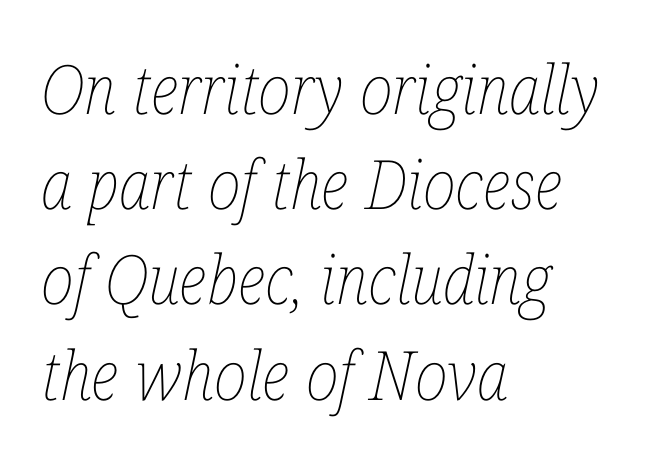
The image shows 68 px thin, condensed type, italic (leaning right); set left-aligned, normal line spacing (1.4x), normal letter spacing, not underlined; low stroke contrast and a medium x-height.
